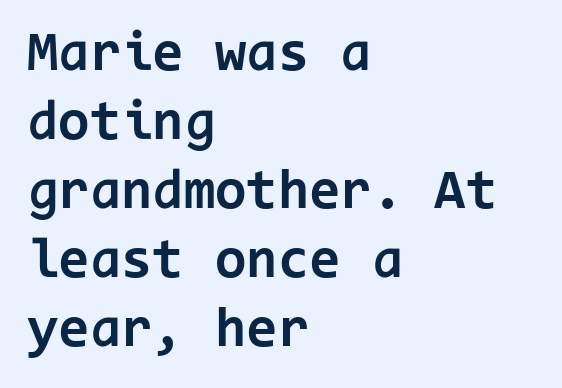
Descenders hang freely into open space. These lines keep a tight, regular rhythm from letter to letter. The letters carry no serifs — their stems end cleanly without finishing strokes. Here the designer chose a console-style face with uniform glyph widths.
